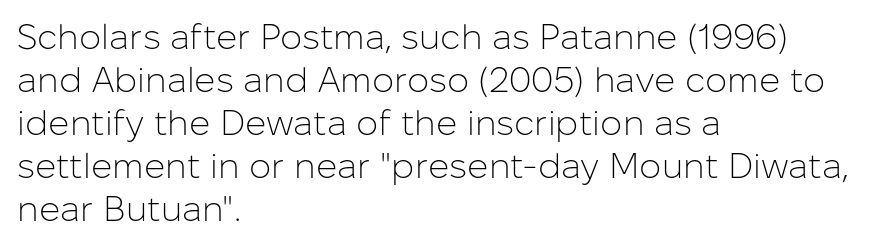
Q: Is the text bold? A: No.
Q: Is the text italic (slanted)? A: No, it is upright.
Q: Is the typeface a serif or a sans-serif typeface? A: Sans-serif.
Q: Is the text underlined? A: No.
Q: How is the paragraph aligned? A: Left-aligned.
Q: Is the spacing between letters normal or unusually wide? A: Normal.
Q: Width (condensed, normal, or wide)? A: Normal.
Q: Stroke contrast? A: Low.
Q: x-height? A: Medium.
Q: Monospaced? A: No.
